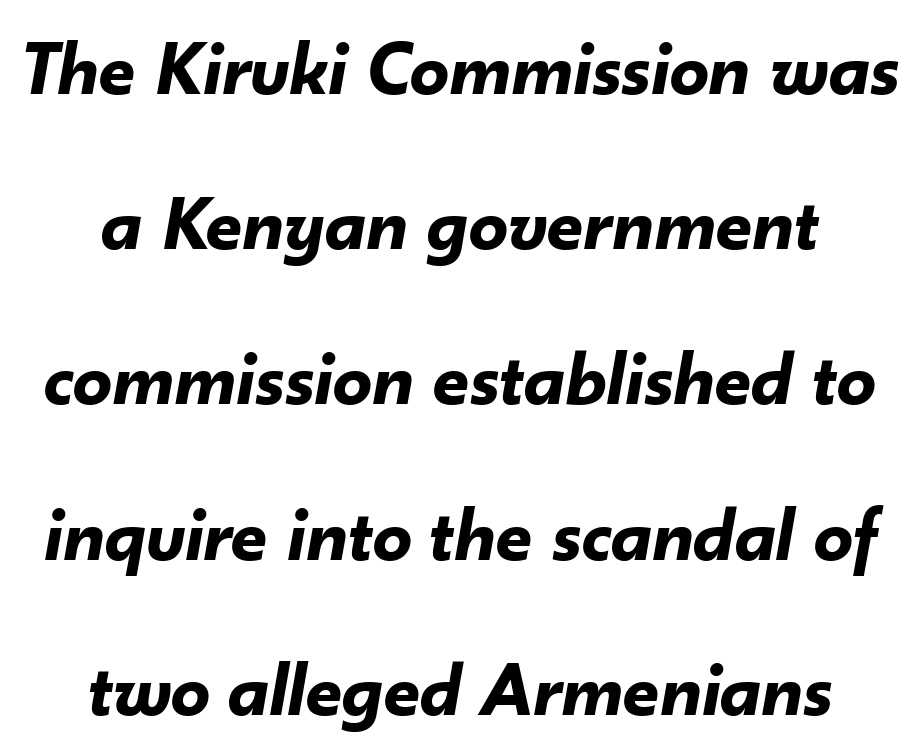
The image shows 78 px bold type, italic (leaning right); set centered, loose line spacing (1.99x), normal letter spacing, not underlined; low stroke contrast and a small x-height.
